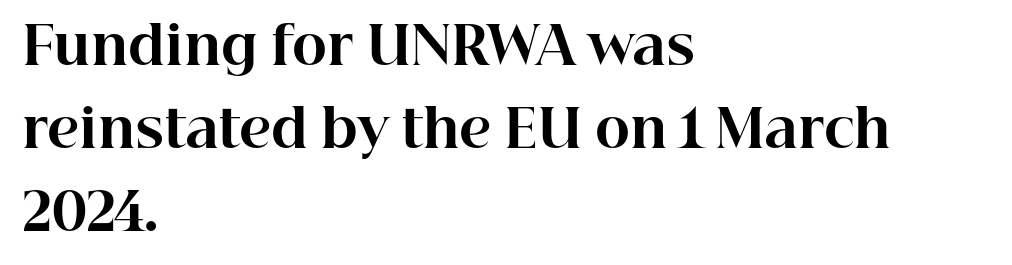
Q: Is the text bold? A: Yes.
Q: Is the text italic (slanted)? A: No, it is upright.
Q: Is the typeface a serif or a sans-serif typeface? A: Serif.
Q: Is the text underlined? A: No.
Q: How is the paragraph aligned? A: Left-aligned.
Q: Is the spacing between letters normal or unusually wide? A: Normal.
Q: Is the spacing between lines tight, normal or loose? A: Normal.
Q: Width (condensed, normal, or wide)? A: Normal.
Q: Stroke contrast? A: High.
Q: x-height? A: Medium.
Q: Monospaced? A: No.
